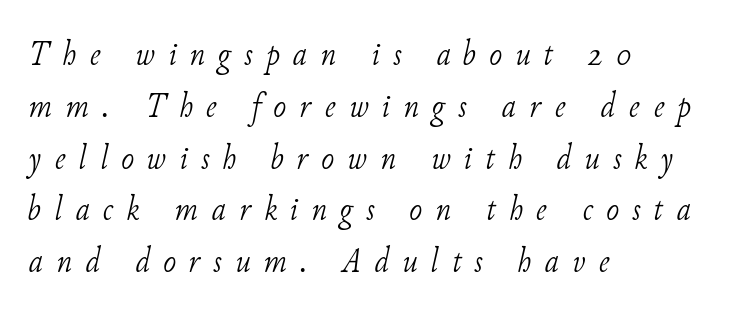
Q: Is the text bold? A: No.
Q: Is the text italic (slanted)? A: Yes, it leans right by about 11 degrees.
Q: Is the typeface a serif or a sans-serif typeface? A: Serif.
Q: Is the text underlined? A: No.
Q: How is the paragraph aligned? A: Left-aligned.
Q: Is the spacing between letters normal or unusually wide? A: Unusually wide.
Q: Is the spacing between lines tight, normal or loose? A: Normal.
Q: Width (condensed, normal, or wide)? A: Normal.
Q: Stroke contrast? A: Low.
Q: x-height? A: Small.
Q: Monospaced? A: No.
